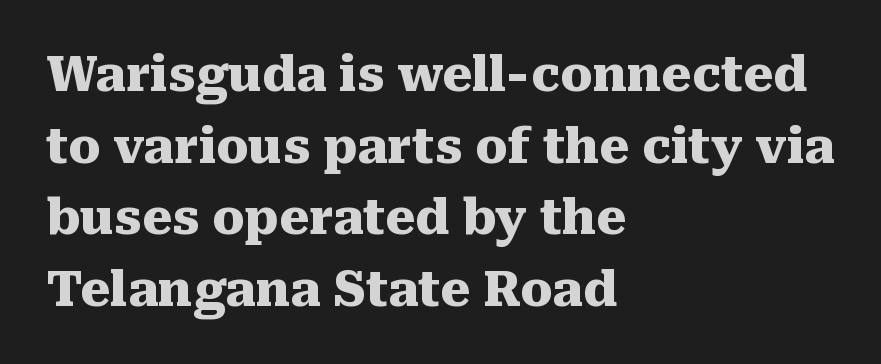
Q: Is the text bold? A: Yes.
Q: Is the text italic (slanted)? A: No, it is upright.
Q: Is the typeface a serif or a sans-serif typeface? A: Serif.
Q: Is the text underlined? A: No.
Q: How is the paragraph aligned? A: Left-aligned.
Q: Is the spacing between letters normal or unusually wide? A: Normal.
Q: Is the spacing between lines tight, normal or loose? A: Normal.
Q: Width (condensed, normal, or wide)? A: Normal.
Q: Stroke contrast? A: Medium.
Q: x-height? A: Medium.
Q: Monospaced? A: No.
